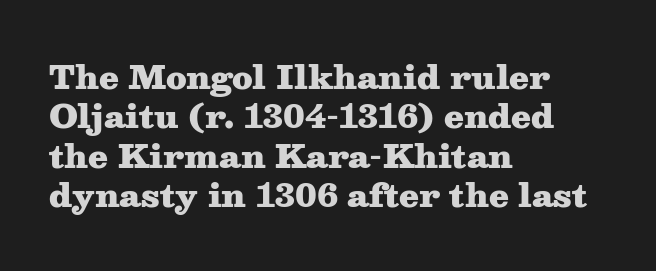
Q: Is the text bold? A: Yes.
Q: Is the text italic (slanted)? A: No, it is upright.
Q: Is the typeface a serif or a sans-serif typeface? A: Serif.
Q: Is the text underlined? A: No.
Q: How is the paragraph aligned? A: Left-aligned.
Q: Is the spacing between letters normal or unusually wide? A: Normal.
Q: Width (condensed, normal, or wide)? A: Wide.
Q: Stroke contrast? A: Medium.
Q: x-height? A: Medium.
Q: Monospaced? A: No.
